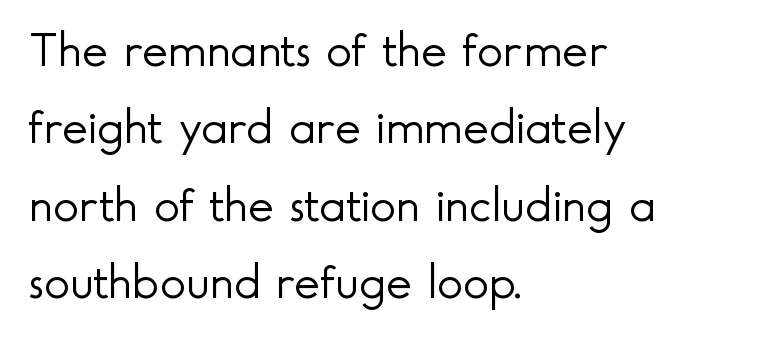
The image shows 49 px light sans-serif type, upright; set left-aligned, normal line spacing (1.58x), normal letter spacing, not underlined; a small x-height.
